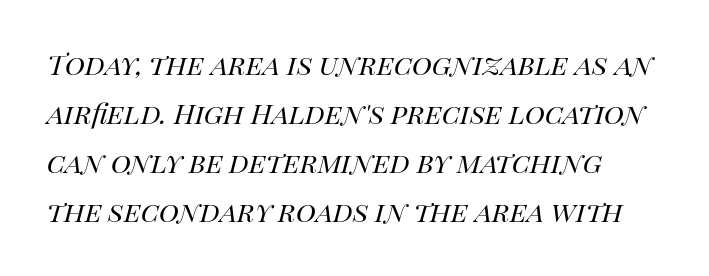
The type is set solid horizontally, with unmodified tracking. A typesetter would call this leading conventional body-copy spacing. A quiet, ordinary-to-light weight characterises the typeface. Rule under the text: the space is simply empty. The glyphs look as if they've been sheared to an angle. This sample has the flowing, uneven cadence of proportional lettering.
